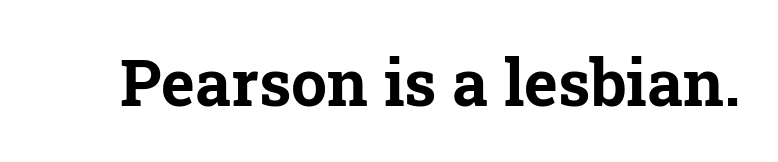
Q: Is the text bold? A: Yes.
Q: Is the text italic (slanted)? A: No, it is upright.
Q: Is the typeface a serif or a sans-serif typeface? A: Serif.
Q: Is the text underlined? A: No.
Q: Is the spacing between letters normal or unusually wide? A: Normal.
Q: Width (condensed, normal, or wide)? A: Normal.
Q: Stroke contrast? A: Low.
Q: x-height? A: Medium.
Q: Monospaced? A: No.
